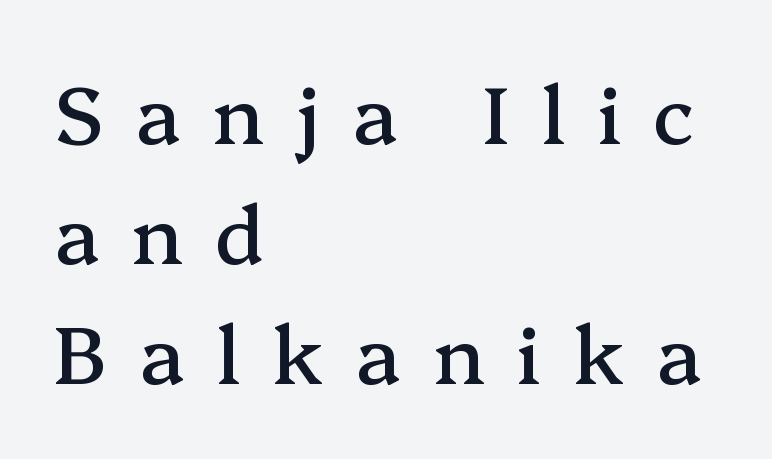
Honestly, there is no underline to notice here at all. These lines are composed in type with serifs. The face used here is proportionally spaced, like ordinary book or web type. Reading down the column, the eye jumps a familiar distance to each next line. Notice how the stems are strictly vertical — no italics here. Loose tracking; the words dissolve into strings of separated letters.
